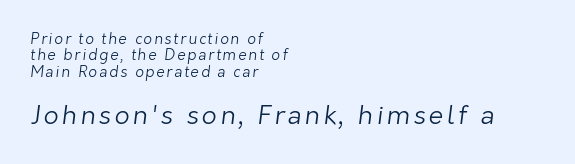
The image shows 26 px text type; set left-aligned, tight line spacing (1.1x), not underlined; the second (bottom) block is 1.73x larger.
